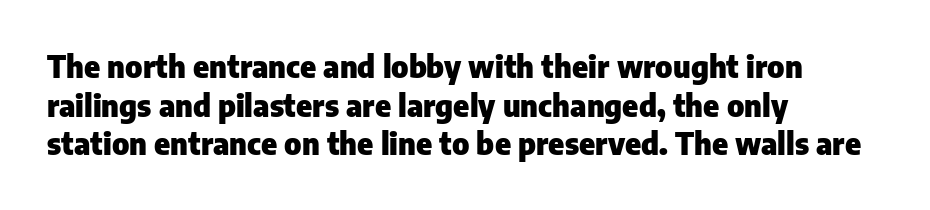
{"serif": "no", "italic": "no", "bold": "yes", "weight": "heavy", "width": "normal", "stroke_contrast": "low", "x_height": "medium", "monospaced": "no", "underline": "no", "align": "left", "line_spacing": "normal", "line_spacing_ratio": 1.29, "letter_spacing": "normal", "letter_spacing_em": 0.0, "glyph_px": 30}
